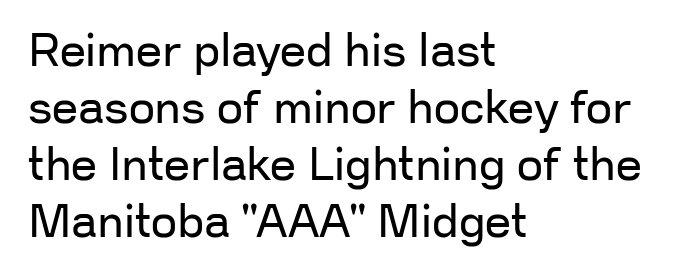
The image shows 46 px regular-weight sans-serif type, upright; set left-aligned, line spacing 1.24x, normal letter spacing, not underlined; low stroke contrast and a medium x-height.
